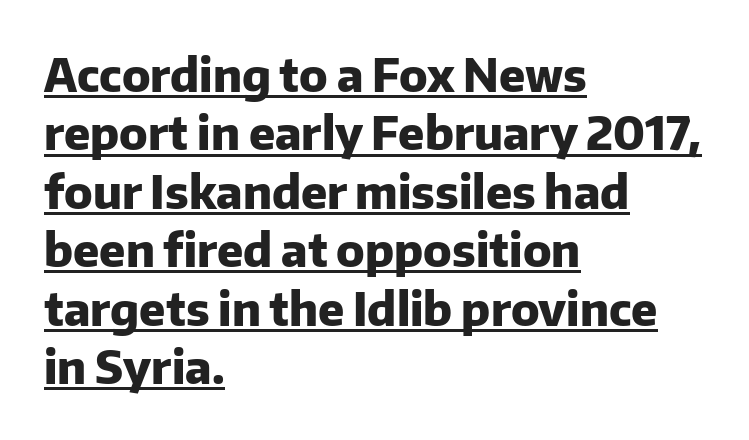
The horizontal fit of the characters is conventional and even. The leading is moderate, giving the passage an even texture. The rendering anchors every line to the left-hand side. Heft: maximum for text — a bold. The passage shown is typed in a proportional face where columns would drift.
